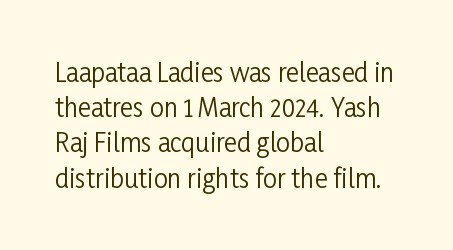
{"italic": "no", "bold": "no", "underline": "no", "align": "left", "line_spacing": "normal", "line_spacing_ratio": 1.41, "letter_spacing": "normal", "letter_spacing_em": 0.0, "glyph_px": 25}
